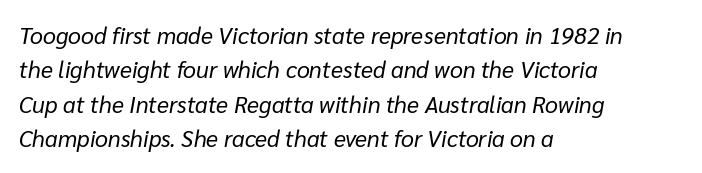
The rendering keeps characters at their native spacing. The block of text has a typical density, with ordinary space between rows. The face used here has a pronounced slope to its letters. The typesetting does not lean heavy: it is not bold. Each row of text sits above clean, open space. Line starts are locked; line ends wander.
